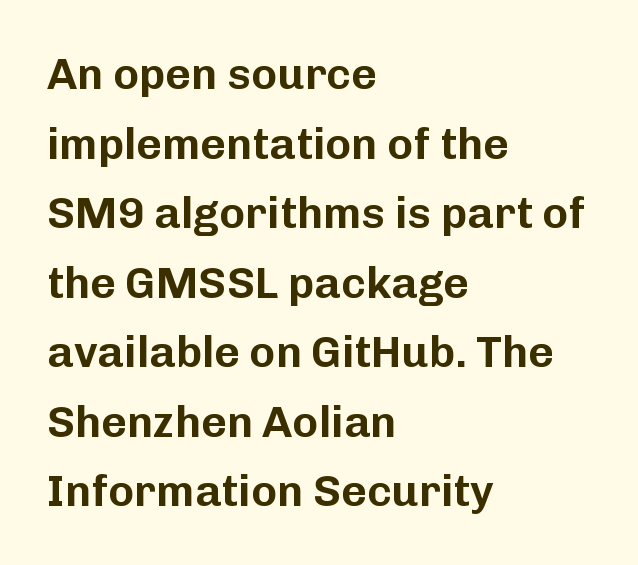
Q: Is the text italic (slanted)? A: No, it is upright.
Q: Is the typeface a serif or a sans-serif typeface? A: Sans-serif.
Q: Is the text underlined? A: No.
Q: How is the paragraph aligned? A: Left-aligned.
Q: Is the spacing between letters normal or unusually wide? A: Normal.
Q: Is the spacing between lines tight, normal or loose? A: Normal.
Q: Width (condensed, normal, or wide)? A: Normal.
Q: Stroke contrast? A: Low.
Q: x-height? A: Medium.
Q: Monospaced? A: No.
